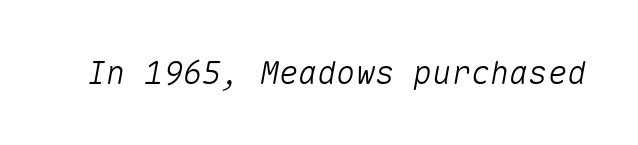
{"italic": "yes", "lean": "right", "slant_degrees": 10, "width": "normal", "stroke_contrast": "medium", "x_height": "medium", "monospaced": "yes", "underline": "no", "letter_spacing": "normal", "letter_spacing_em": 0.0, "glyph_px": 32}
